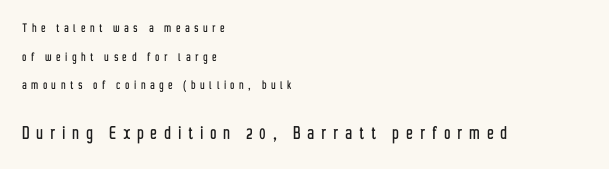
The compositor pushed each line to the left boundary. Each word looks stretched out because of the extra space between its letters. If you measured baseline to baseline, you'd find a long distance. Top chunk: small. Bottom chunk: large. The type sits square on the baseline with zero lean. The baseline area is clear.
